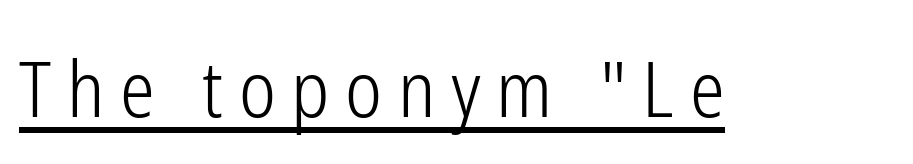
{"serif": "no", "italic": "no", "bold": "no", "weight": "light", "width": "condensed", "stroke_contrast": "low", "x_height": "medium", "monospaced": "no", "underline": "yes", "letter_spacing": "wide", "letter_spacing_em": 0.2, "glyph_px": 78}
